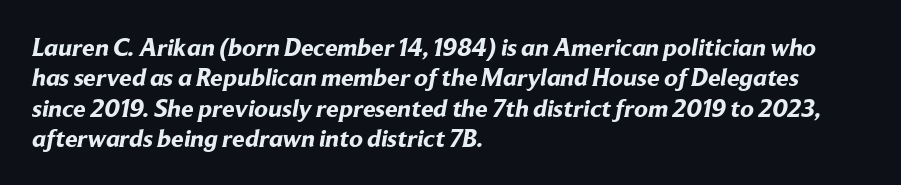
Q: Is the text bold? A: Yes.
Q: Is the text underlined? A: No.
Q: How is the paragraph aligned? A: Left-aligned.
Q: Is the spacing between letters normal or unusually wide? A: Normal.
